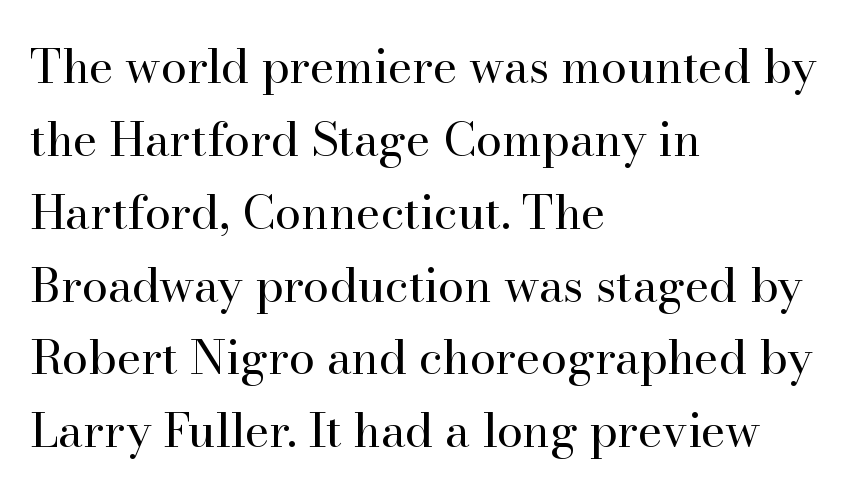
The image shows 47 px regular-weight serif type, upright; set left-aligned, normal line spacing (1.55x), normal letter spacing, not underlined; high stroke contrast and a small x-height.
